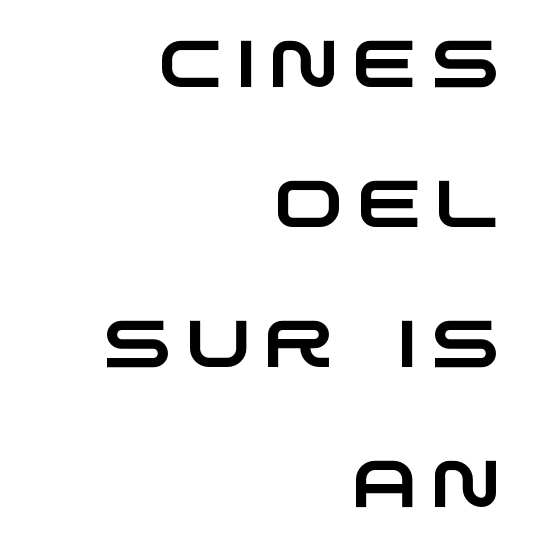
{"serif": "no", "width": "wide", "stroke_contrast": "low", "x_height": "large", "monospaced": "no", "underline": "no", "align": "right", "line_spacing": "loose", "line_spacing_ratio": 2.12, "letter_spacing": "wide", "letter_spacing_em": 0.21, "glyph_px": 66}
